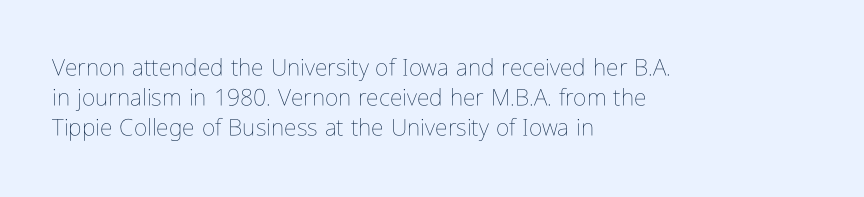
Teacher's note: observe the even left margin — that is flush-left alignment. Does extra space separate the letters? No, they use regular spacing. In terms of posture, this sample is upright. The glyphs are unaccompanied by any horizontal stroke below them. The lines sit at an ordinary, default distance from one another.
